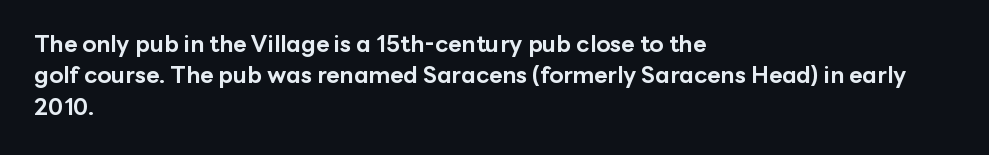
The image shows 23 px bold type, upright; set left-aligned, normal line spacing (1.36x), normal letter spacing, not underlined.
